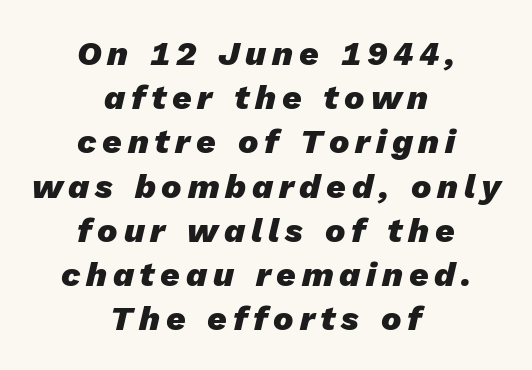
The image shows 34 px heavy type, italic (leaning right); set centered, normal line spacing (1.3x), not underlined; low stroke contrast and a medium x-height.
